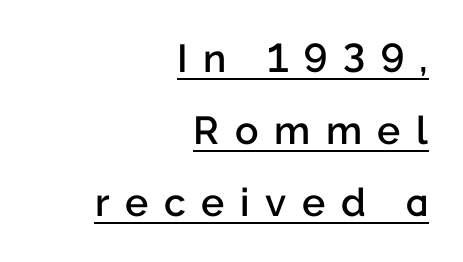
Q: Is the text bold? A: Semi-bold.
Q: Is the text italic (slanted)? A: No, it is upright.
Q: Is the typeface a serif or a sans-serif typeface? A: Sans-serif.
Q: Is the text underlined? A: Yes.
Q: How is the paragraph aligned? A: Right-aligned.
Q: Is the spacing between letters normal or unusually wide? A: Unusually wide.
Q: Width (condensed, normal, or wide)? A: Normal.
Q: Stroke contrast? A: Low.
Q: x-height? A: Medium.
Q: Monospaced? A: No.
